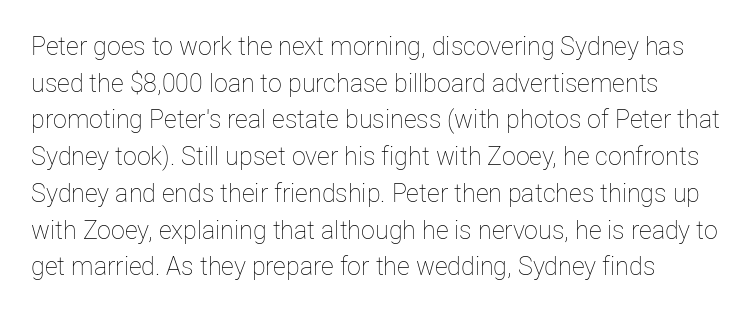
The letters stand straight up with perfectly vertical stems. Type without underlining. A quiet, ordinary-to-light weight characterises the typeface. Vertically, the passage feels balanced, rows spaced as you'd expect. Each word holds together tightly as a unit, with standard inter-letter gaps.
